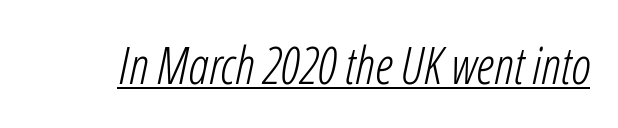
Think standard paragraph weight, or any step lighter than that. Compared with ordinary roman type, these characters are visibly tilted. Looks like regular typesetting: each glyph gets only the width it needs. The lettering is marked with a stroke running underneath it. Between one letter and the next there's only the usual sliver of space.
